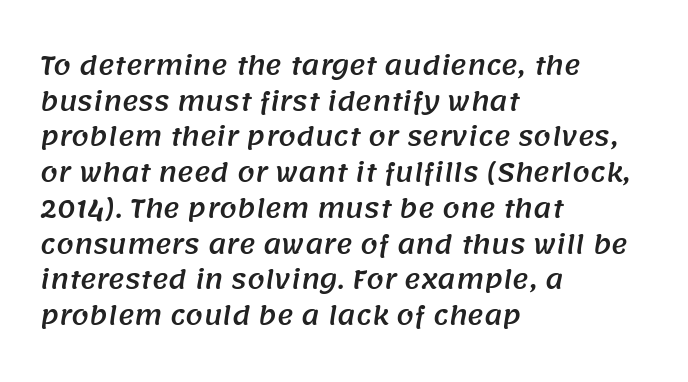
{"underline": "no", "align": "left", "line_spacing": "normal", "line_spacing_ratio": 1.43, "letter_spacing": "normal", "letter_spacing_em": 0.0, "glyph_px": 25}
